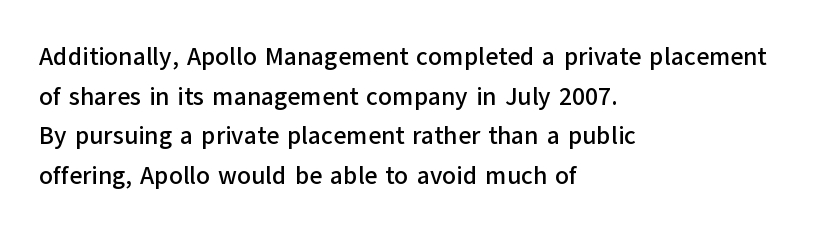
The image shows 25 px text type, upright; set left-aligned, normal line spacing (1.59x), normal letter spacing, not underlined.
